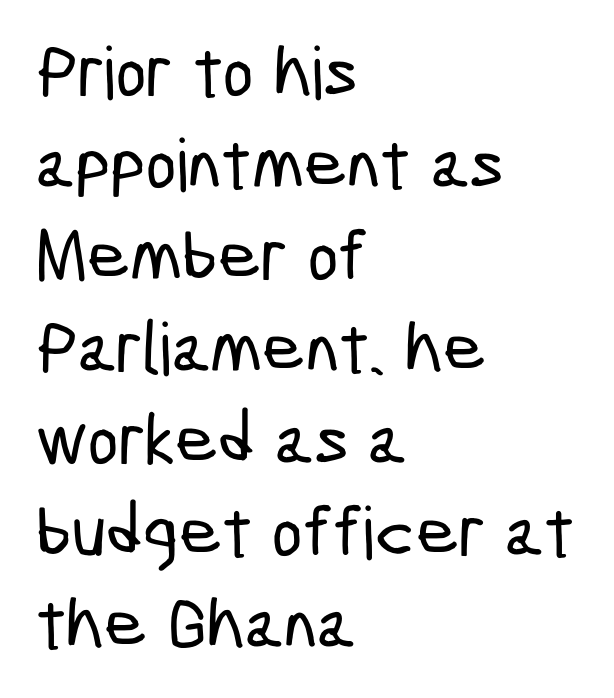
What kind of face is this? One without serifs — a sans. This sample has the flowing, uneven cadence of proportional lettering. The type is set solid horizontally, with unmodified tracking. Compared with typical paragraphs, the rows here are spaced about the same.
